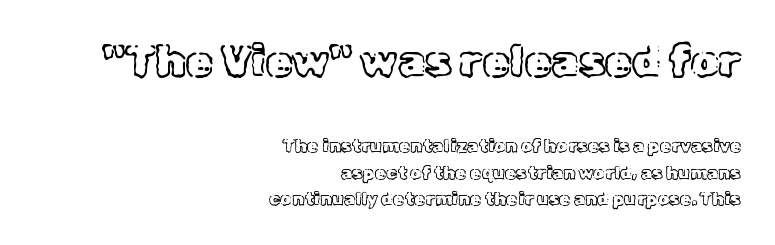
The image shows 44 px text type, upright; set right-aligned, normal line spacing (1.49x), normal letter spacing, not underlined; the first (top) block is 2.44x larger; a medium x-height.
